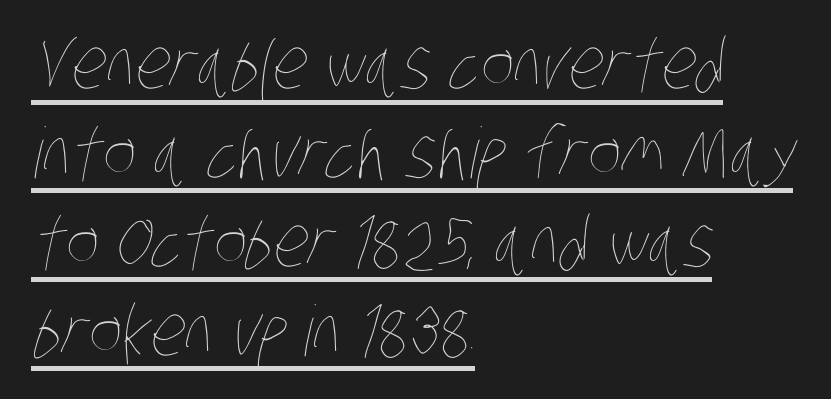
Q: Is the text bold? A: No.
Q: Is the text underlined? A: Yes.
Q: How is the paragraph aligned? A: Left-aligned.
Q: Is the spacing between letters normal or unusually wide? A: Normal.
Q: Is the spacing between lines tight, normal or loose? A: Normal.
Q: Width (condensed, normal, or wide)? A: Condensed.
Q: Stroke contrast? A: Low.
Q: x-height? A: Large.
Q: Monospaced? A: No.
